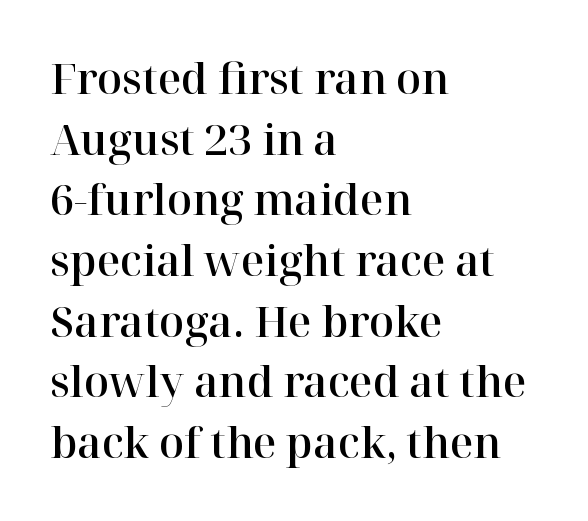
{"serif": "yes", "italic": "no", "width": "normal", "stroke_contrast": "high", "x_height": "medium", "monospaced": "no", "underline": "no", "align": "left", "line_spacing": "normal", "line_spacing_ratio": 1.48, "letter_spacing": "normal", "letter_spacing_em": 0.0, "glyph_px": 41}
